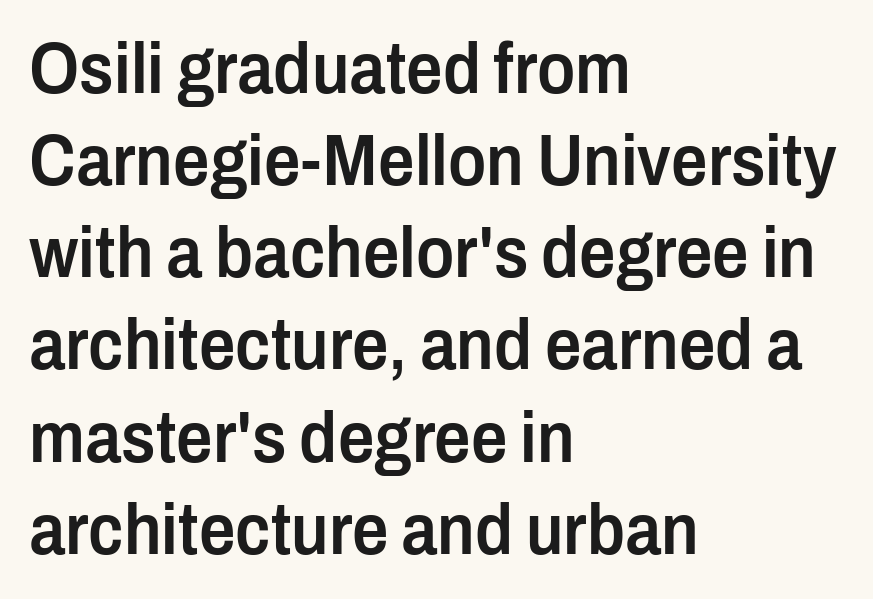
The typography opts for an upright posture over an oblique one. Descender tails drop into unmarked territory. The rendering anchors every line to the left-hand side. These lines are rendered in a variable-pitch font.
